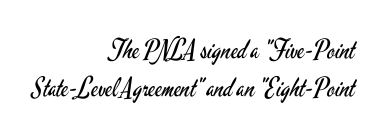
Q: Is the text bold? A: No.
Q: Is the text italic (slanted)? A: Yes.
Q: Is the text underlined? A: No.
Q: How is the paragraph aligned? A: Right-aligned.
Q: Is the spacing between letters normal or unusually wide? A: Normal.
Q: Is the spacing between lines tight, normal or loose? A: Normal.
